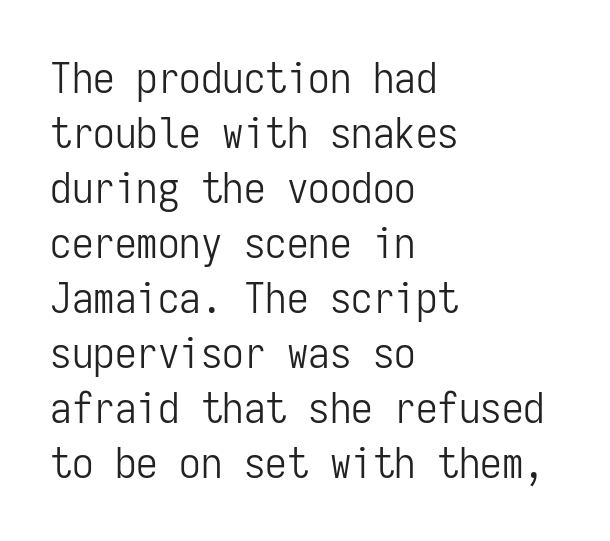
The image shows 43 px light, condensed sans-serif type, upright, monospaced; set left-aligned, normal line spacing (1.28x), normal letter spacing, not underlined; low stroke contrast and a medium x-height.
